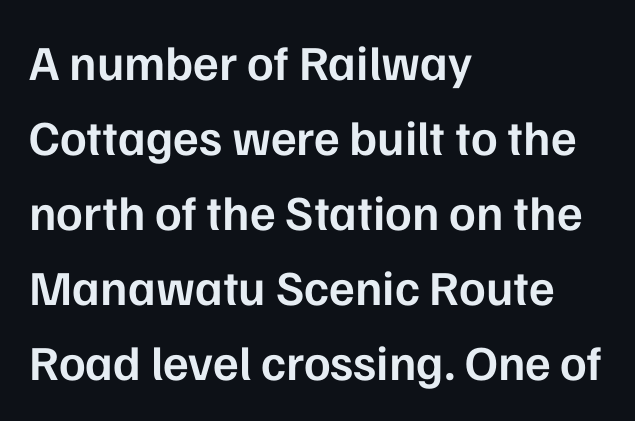
Q: Is the text bold? A: Semi-bold.
Q: Is the text italic (slanted)? A: No, it is upright.
Q: Is the typeface a serif or a sans-serif typeface? A: Sans-serif.
Q: Is the text underlined? A: No.
Q: How is the paragraph aligned? A: Left-aligned.
Q: Is the spacing between letters normal or unusually wide? A: Normal.
Q: Is the spacing between lines tight, normal or loose? A: Normal.
Q: Width (condensed, normal, or wide)? A: Normal.
Q: Stroke contrast? A: Low.
Q: x-height? A: Medium.
Q: Monospaced? A: No.
